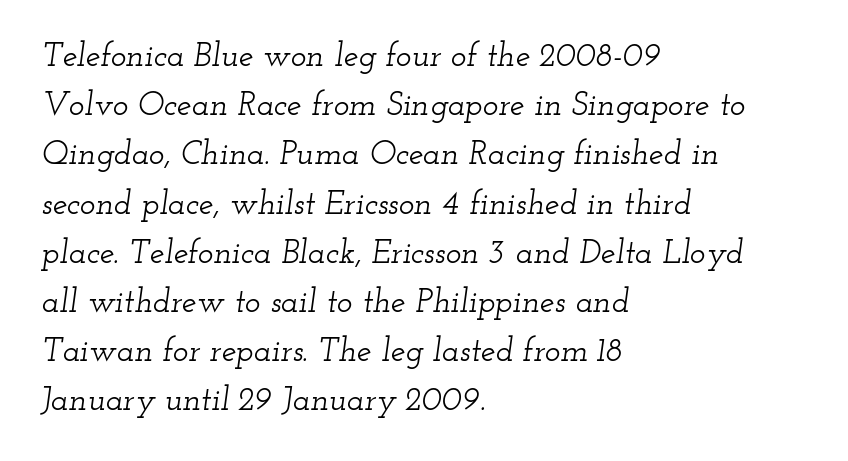
Layout note: lines flush left. Posture: slanted. Type style note: has serifs. Proportional: the letters do not fall into vertical columns.
